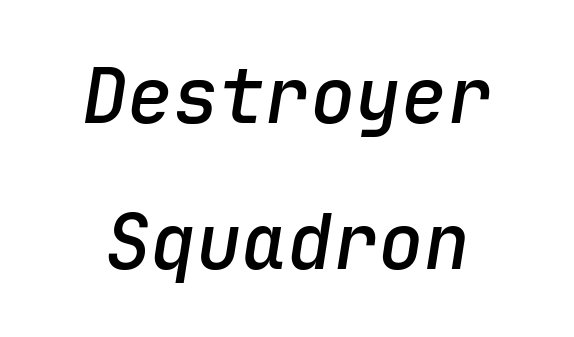
Every character here occupies the same horizontal width, giving the sample a typewriter-like rhythm. The axis of the letterforms is tilted away from vertical. Is the block centered? Yes — each line is placed symmetrically about the middle. The space directly below the letters is spotless.
